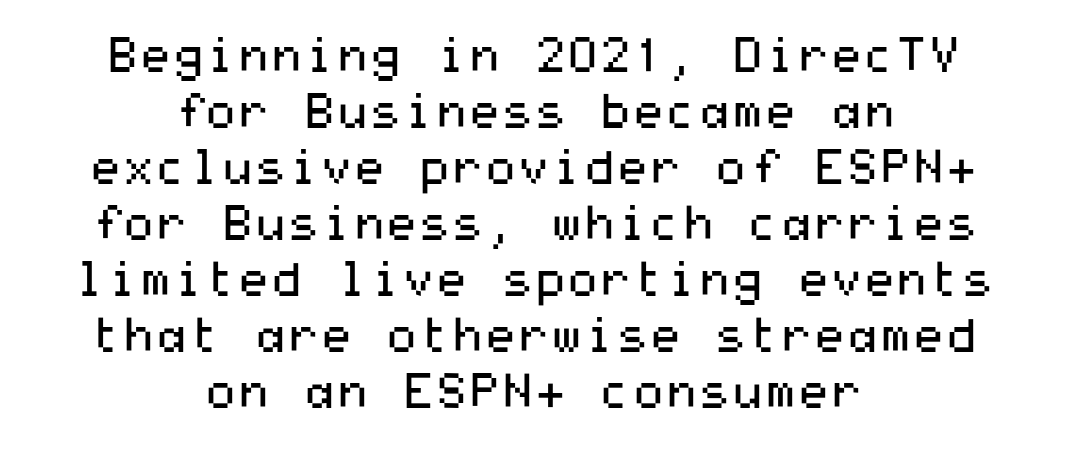
The tracking reads as untouched default to a designer's eye. The passage is arranged like a title page — every line centered. Is there any slant? The stems are plumb. Nothing heavy about these letters — not bold at all. Rule under the text: the space is simply empty.
